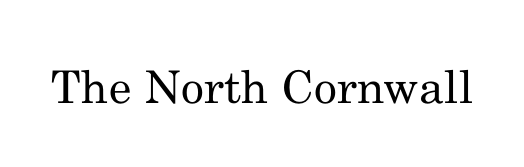
The image shows 45 px regular-weight serif type, upright; set normal letter spacing, not underlined; medium stroke contrast and a small x-height.
